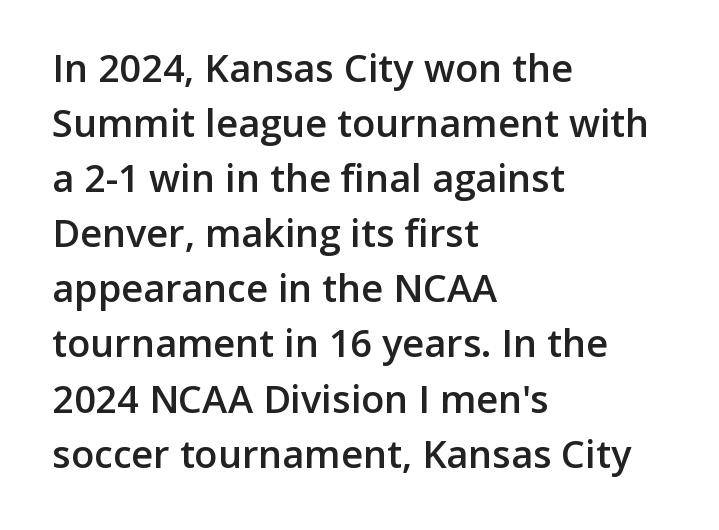
Q: Is the text bold? A: Semi-bold.
Q: Is the text italic (slanted)? A: No, it is upright.
Q: Is the typeface a serif or a sans-serif typeface? A: Sans-serif.
Q: Is the text underlined? A: No.
Q: How is the paragraph aligned? A: Left-aligned.
Q: Is the spacing between letters normal or unusually wide? A: Normal.
Q: Is the spacing between lines tight, normal or loose? A: Normal.
Q: Width (condensed, normal, or wide)? A: Normal.
Q: Stroke contrast? A: Low.
Q: x-height? A: Medium.
Q: Monospaced? A: No.
